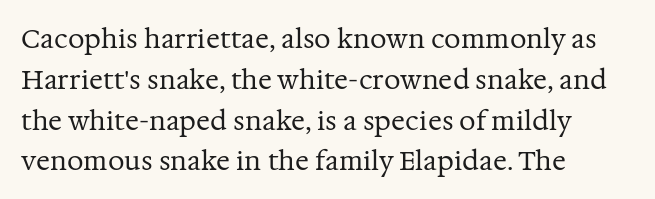
Q: Is the text bold? A: No.
Q: Is the text italic (slanted)? A: No, it is upright.
Q: Is the text underlined? A: No.
Q: How is the paragraph aligned? A: Left-aligned.
Q: Is the spacing between letters normal or unusually wide? A: Normal.
Q: Is the spacing between lines tight, normal or loose? A: Normal.
